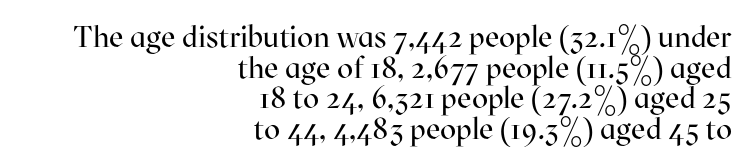
Q: Is the text bold? A: No.
Q: Is the text italic (slanted)? A: No, it is upright.
Q: Is the typeface a serif or a sans-serif typeface? A: Serif.
Q: Is the text underlined? A: No.
Q: How is the paragraph aligned? A: Right-aligned.
Q: Is the spacing between letters normal or unusually wide? A: Normal.
Q: Is the spacing between lines tight, normal or loose? A: Tight.
Q: Width (condensed, normal, or wide)? A: Normal.
Q: Stroke contrast? A: High.
Q: x-height? A: Medium.
Q: Monospaced? A: No.
